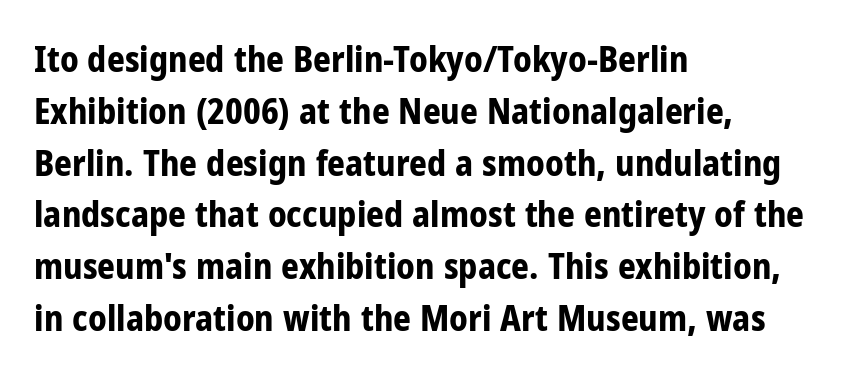
Spacing between characters is what you'd get straight out of the box. Each new line begins a customary step beneath the previous one. Is the type bold? Yes — the strokes are clearly thick and heavy. This is sans-serif lettering, the kind often seen on screens and signage.
